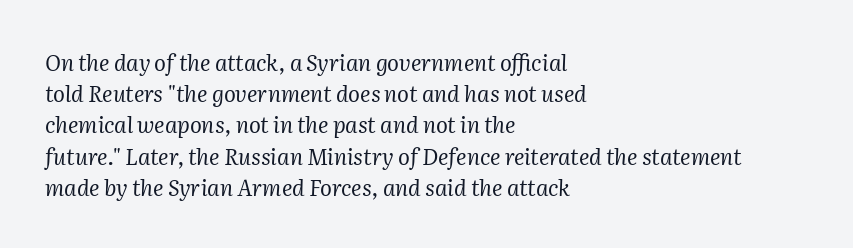
The image shows 22 px text type, italic (leaning right); set left-aligned, normal line spacing (1.42x), normal letter spacing, not underlined.
